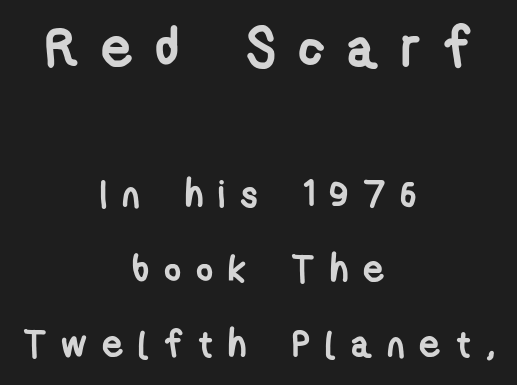
Q: Is the text bold? A: Yes.
Q: Is the typeface a serif or a sans-serif typeface? A: Sans-serif.
Q: Is the text underlined? A: No.
Q: How is the paragraph aligned? A: Centered.
Q: Is the spacing between letters normal or unusually wide? A: Unusually wide.
Q: Is the spacing between lines tight, normal or loose? A: Loose.
Q: Which block of text is set in a larger size, the first (top) or the second (bottom)? A: The first (top) one.
Q: Width (condensed, normal, or wide)? A: Condensed.
Q: Stroke contrast? A: Low.
Q: x-height? A: Medium.
Q: Monospaced? A: No.
